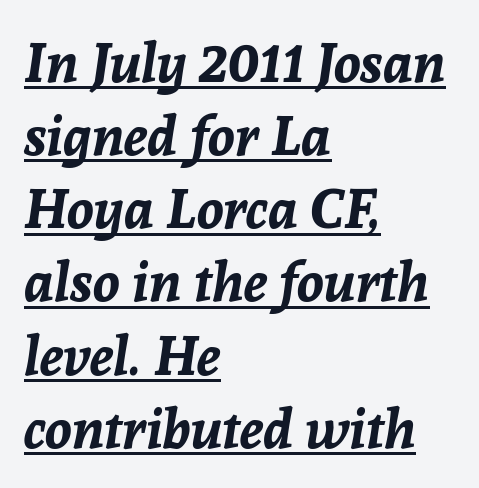
The image shows 55 px bold type, italic (leaning right); set left-aligned, normal line spacing (1.33x), normal letter spacing, underlined; low stroke contrast and a medium x-height.
